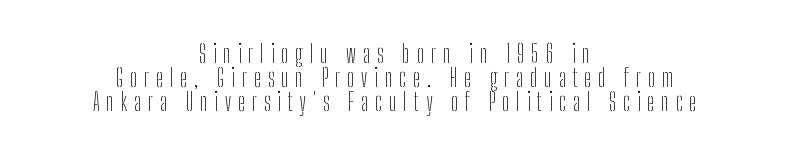
The image shows 24 px text type, upright; set centered, tight line spacing (0.99x), unusually wide letter spacing (+0.29 em), not underlined.
